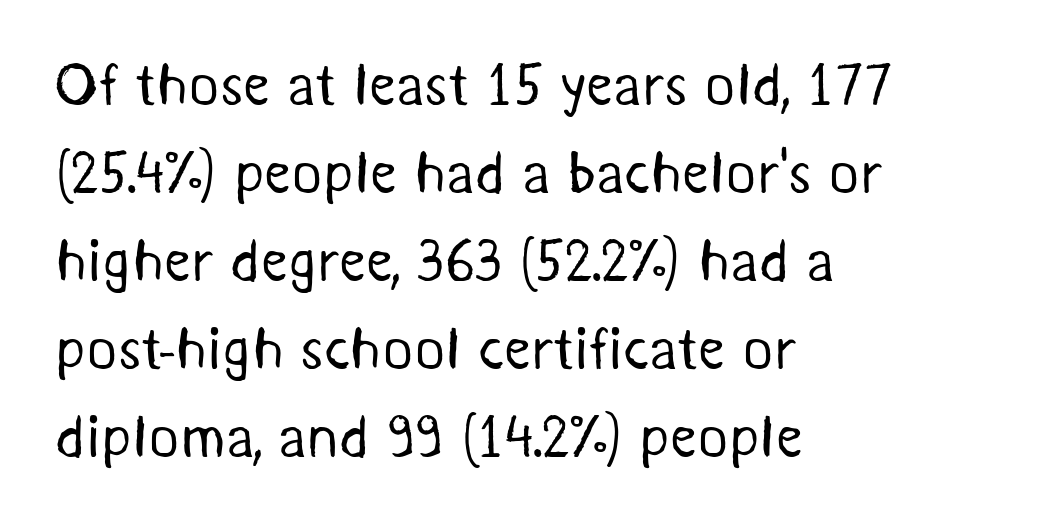
{"serif": "no", "bold": "no", "weight": "regular", "width": "normal", "stroke_contrast": "medium", "x_height": "medium", "monospaced": "no", "underline": "no", "align": "left", "line_spacing": "normal", "line_spacing_ratio": 1.49, "letter_spacing": "normal", "letter_spacing_em": 0.0, "glyph_px": 59}
